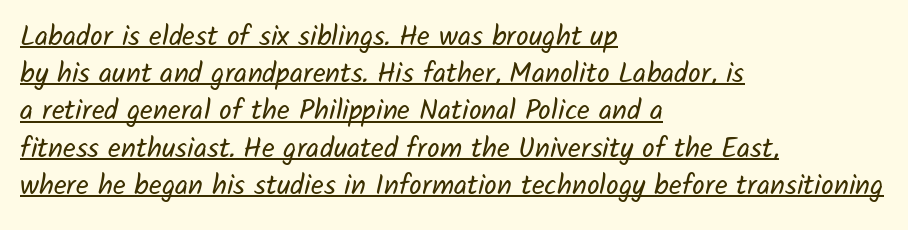
The typesetter chose a ragged-right arrangement here. The strokes are not fattened; the text isn't bold. Has an underline been added? It has. Caption: standard tracking, unaltered. These lines are rendered in a variable-pitch font. Regarding leading, the lines here are spaced in the standard way.
